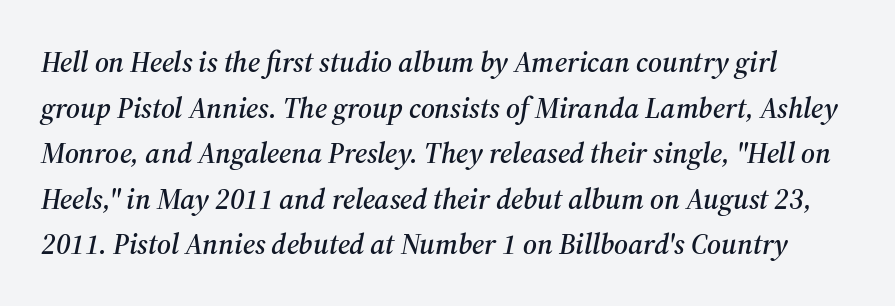
The image shows 29 px serif type, italic (leaning right); set normal line spacing (1.57x), normal letter spacing, not underlined; medium stroke contrast and a medium x-height.
